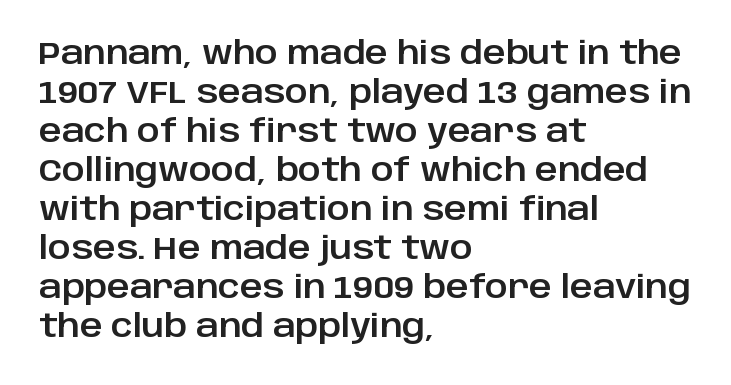
Looks like regular typesetting: each glyph gets only the width it needs. Font category for this specimen: sans-serif. Underlining? Definitely not there. Between one letter and the next there's only the usual sliver of space. It's the straight-up-and-down kind of type. Notice how the passage keeps a crisp vertical edge on the left only.
